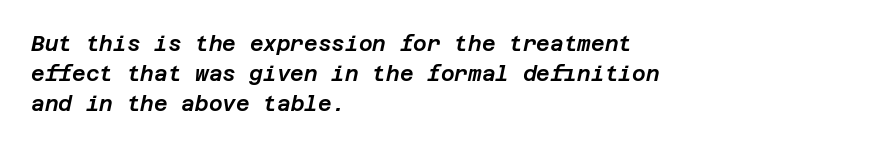
Q: Is the text italic (slanted)? A: Yes, it leans right by about 12 degrees.
Q: Is the text underlined? A: No.
Q: How is the paragraph aligned? A: Left-aligned.
Q: Is the spacing between letters normal or unusually wide? A: Normal.
Q: Is the spacing between lines tight, normal or loose? A: Normal.
